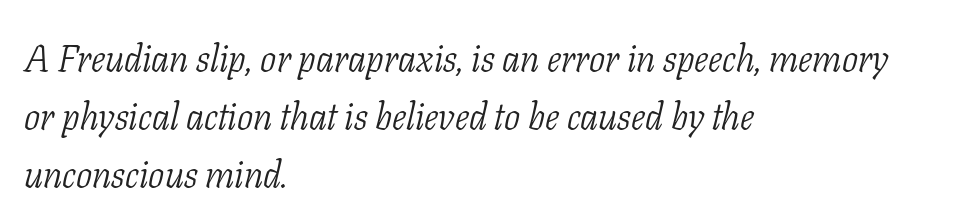
{"serif": "yes", "italic": "yes", "lean": "right", "slant_degrees": 11, "bold": "no", "weight": "light", "width": "condensed", "stroke_contrast": "low", "x_height": "medium", "monospaced": "no", "underline": "no", "align": "left", "line_spacing": "normal", "line_spacing_ratio": 1.52, "letter_spacing": "normal", "letter_spacing_em": 0.0, "glyph_px": 38}
